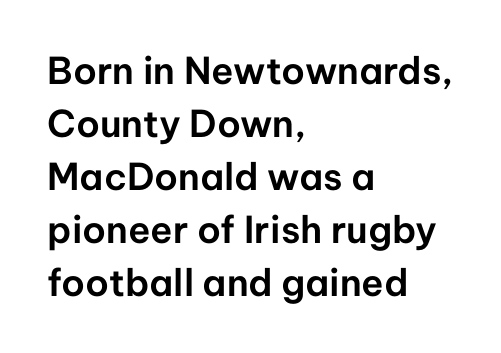
The gap between lines stays unmarked. This block has exactly the height ordinary leading produces. The face used here is proportionally spaced, like ordinary book or web type. This rendering employs a face without finishing strokes, i.e., a sans-serif. Posture: upright roman.
